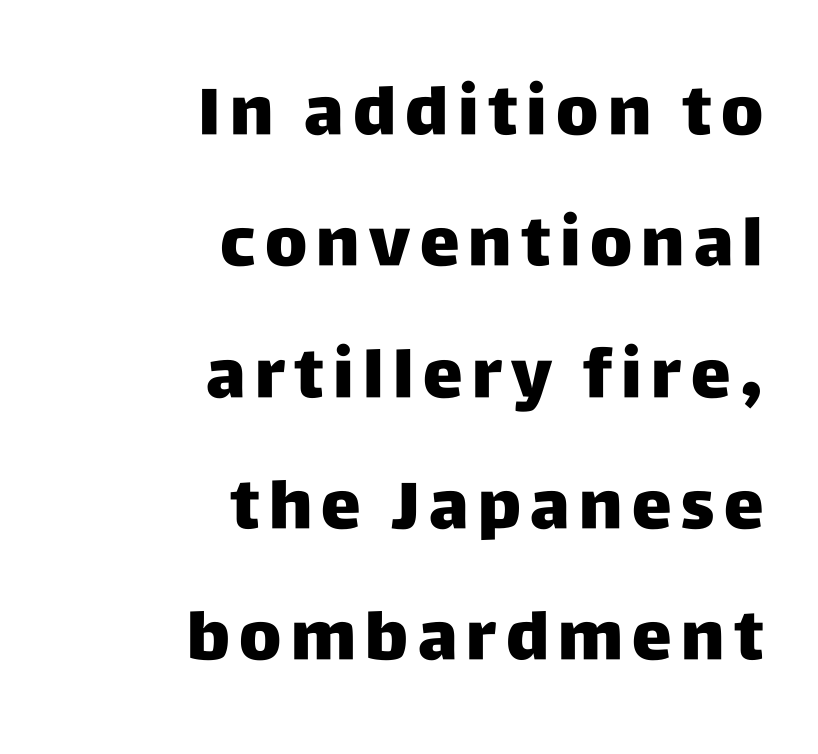
The image shows 67 px heavy sans-serif type, upright; set right-aligned, loose line spacing (1.96x), not underlined; low stroke contrast and a large x-height.
